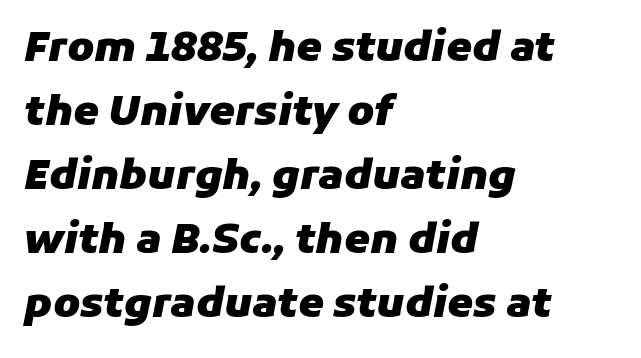
A normal amount of white space separates one row of letters from the next. The passage shown leans; its letterforms are oblique. This sample has the flowing, uneven cadence of proportional lettering. Strokes here are thick enough to call this a true bold. Each row of text sits above clean, open space. The letterforms sit shoulder to shoulder at normal distance.
